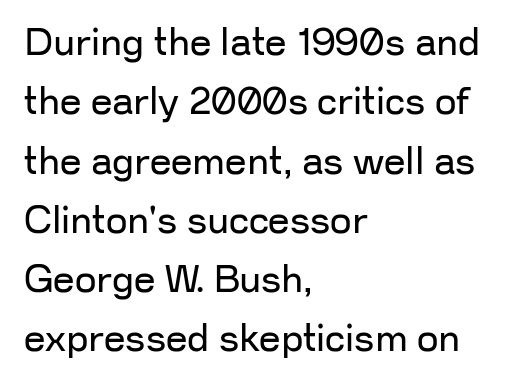
{"serif": "no", "italic": "no", "bold": "no", "weight": "regular", "width": "normal", "stroke_contrast": "low", "x_height": "medium", "monospaced": "no", "underline": "no", "align": "left", "line_spacing": "normal", "line_spacing_ratio": 1.56, "letter_spacing": "normal", "letter_spacing_em": 0.0, "glyph_px": 38}
